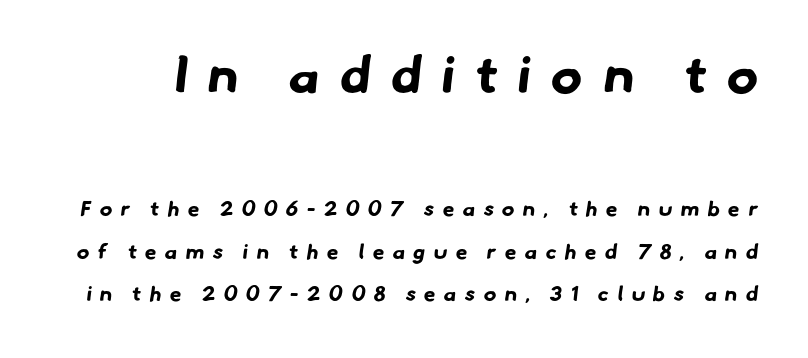
{"serif": "no", "bold": "yes", "weight": "bold", "width": "normal", "stroke_contrast": "low", "x_height": "small", "monospaced": "no", "underline": "no", "line_spacing": "loose", "line_spacing_ratio": 2.04, "letter_spacing": "wide", "letter_spacing_em": 0.4, "larger_block": "first", "size_ratio": 2.48, "glyph_px": 52}
